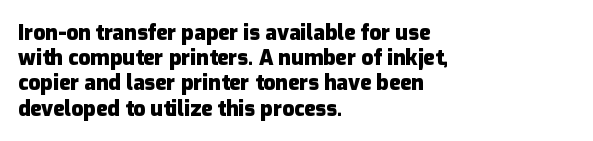
Each line starts at the same left margin while the right side varies. Upright lettering throughout. What stands out about the letter spacing? Nothing — it is the standard amount. Check the space under the baseline: it is left empty. The typesetting leans heavy: a genuine bold.
